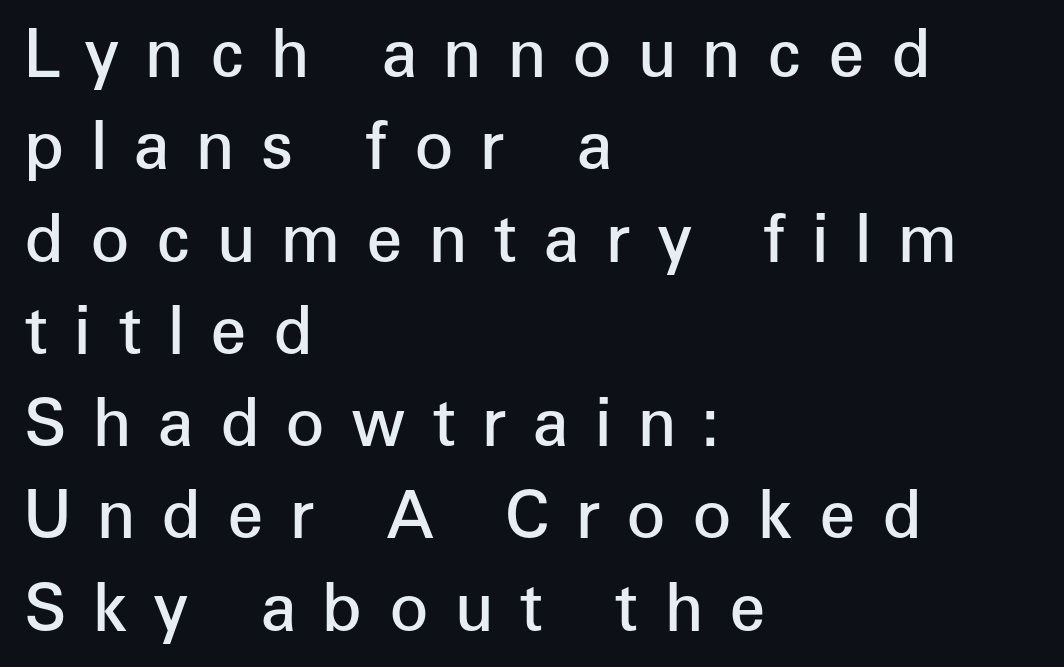
The image shows 65 px semibold sans-serif type, upright; set left-aligned, normal line spacing (1.42x), unusually wide letter spacing (+0.4 em), not underlined; low stroke contrast and a medium x-height.
